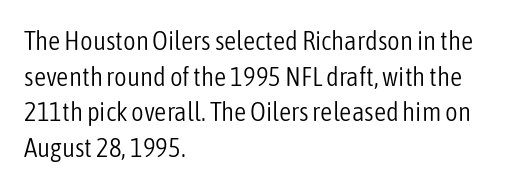
The image shows 27 px text type, upright; set left-aligned, normal line spacing (1.32x), normal letter spacing, not underlined.
